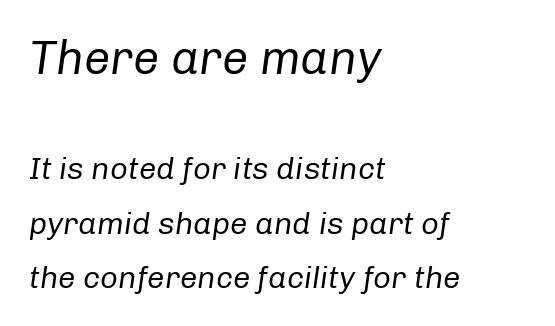
{"italic": "yes", "lean": "right", "slant_degrees": 8, "bold": "no", "weight": "regular", "width": "normal", "stroke_contrast": "low", "x_height": "medium", "monospaced": "no", "underline": "no", "align": "left", "line_spacing_ratio": 1.76, "letter_spacing": "normal", "letter_spacing_em": 0.0, "larger_block": "first", "size_ratio": 1.52, "glyph_px": 47}
